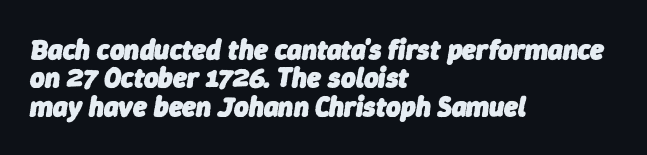
Q: Is the text bold? A: Yes.
Q: Is the text italic (slanted)? A: Yes, it leans right by about 9 degrees.
Q: Is the text underlined? A: No.
Q: How is the paragraph aligned? A: Left-aligned.
Q: Is the spacing between letters normal or unusually wide? A: Normal.
Q: Is the spacing between lines tight, normal or loose? A: Tight.
Q: Width (condensed, normal, or wide)? A: Normal.
Q: Stroke contrast? A: Low.
Q: x-height? A: Medium.
Q: Monospaced? A: No.
